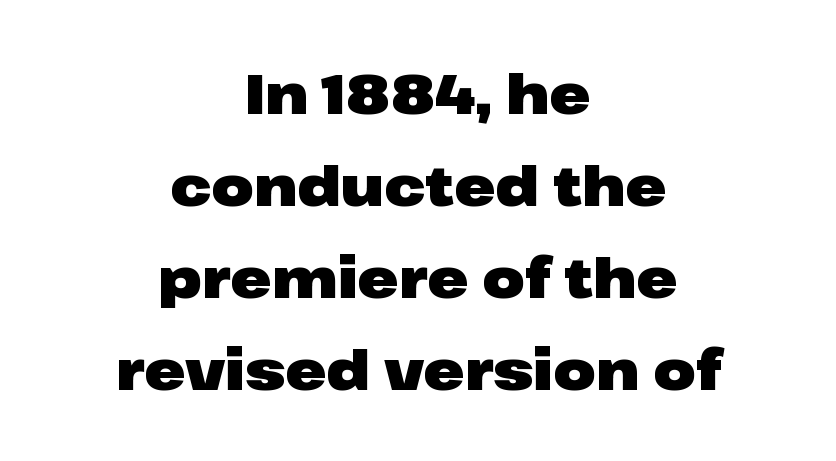
Q: Is the text bold? A: Yes.
Q: Is the text italic (slanted)? A: No, it is upright.
Q: Is the typeface a serif or a sans-serif typeface? A: Sans-serif.
Q: Is the text underlined? A: No.
Q: How is the paragraph aligned? A: Centered.
Q: Is the spacing between letters normal or unusually wide? A: Normal.
Q: Is the spacing between lines tight, normal or loose? A: Normal.
Q: Width (condensed, normal, or wide)? A: Wide.
Q: Stroke contrast? A: Low.
Q: x-height? A: Medium.
Q: Monospaced? A: No.
